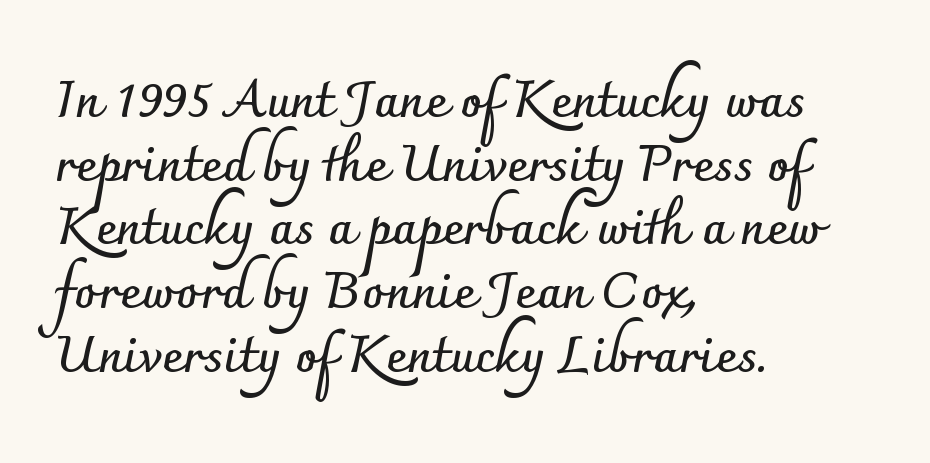
The image shows 51 px semibold sans-serif type; set left-aligned, normal line spacing (1.25x), normal letter spacing, not underlined; low stroke contrast and a small x-height.
